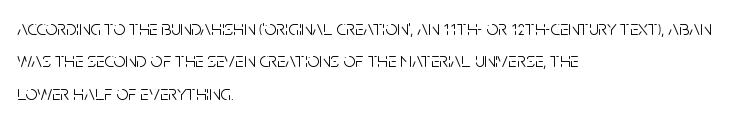
Words float on clear page, feet unadorned. Letters have the restrained weight of plain body copy at most. Horizontal alignment here is leftward, the default for most running prose. Whoever set this chose a conventional vertical rhythm. This sample uses an upright cut, with every glyph sitting square on the baseline.
